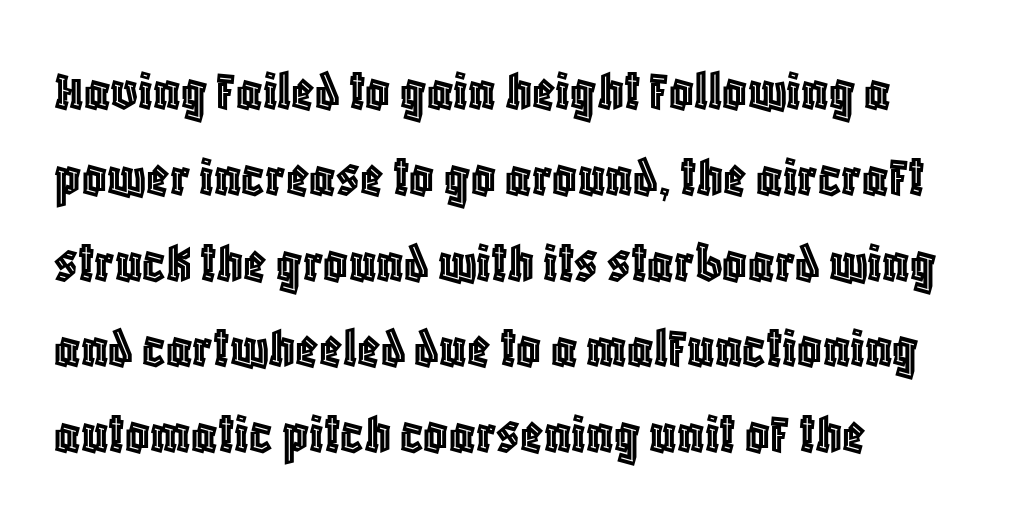
Each word holds together tightly as a unit, with standard inter-letter gaps. A bare baseline throughout the passage. Vertical strokes here are truly vertical. One glance says typical: line gaps are just what's usual. Layout note: lines flush left.
